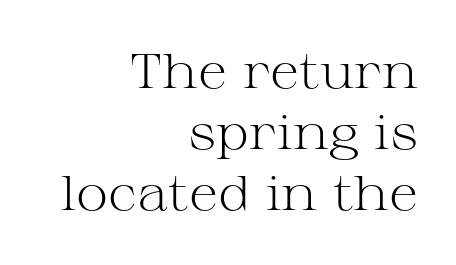
Each letter keeps its own natural width here, so spacing adapts to shape. The cut favours lightness, reaching ordinary text weight at its darkest. Check where the strokes stop: tiny serifs finish them off. Do the letters lean? They stand straight. The strip under each line holds only bare page.
